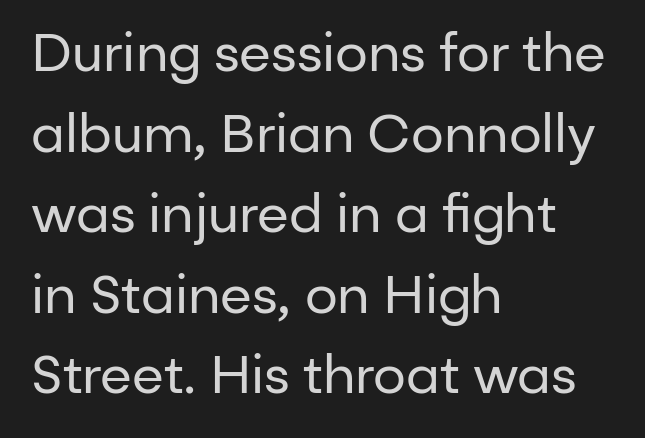
Q: Is the text bold? A: No.
Q: Is the text italic (slanted)? A: No, it is upright.
Q: Is the typeface a serif or a sans-serif typeface? A: Sans-serif.
Q: Is the text underlined? A: No.
Q: How is the paragraph aligned? A: Left-aligned.
Q: Is the spacing between letters normal or unusually wide? A: Normal.
Q: Is the spacing between lines tight, normal or loose? A: Normal.
Q: Width (condensed, normal, or wide)? A: Normal.
Q: Stroke contrast? A: Low.
Q: x-height? A: Medium.
Q: Monospaced? A: No.
